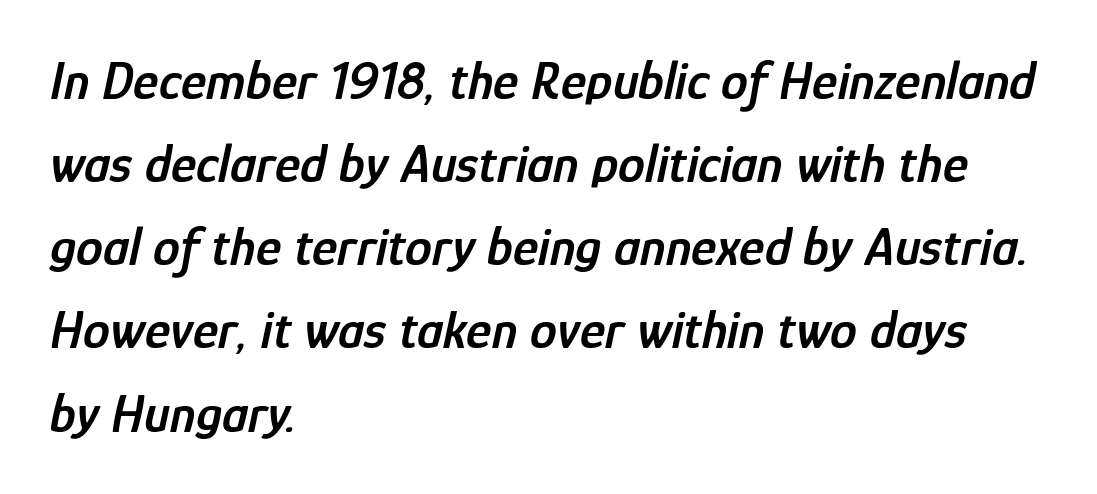
{"italic": "yes", "lean": "right", "slant_degrees": 12, "bold": "semi", "weight": "semibold", "width": "condensed", "stroke_contrast": "low", "x_height": "medium", "monospaced": "no", "underline": "no", "align": "left", "line_spacing": "normal", "line_spacing_ratio": 1.54, "letter_spacing": "normal", "letter_spacing_em": 0.0, "glyph_px": 54}
